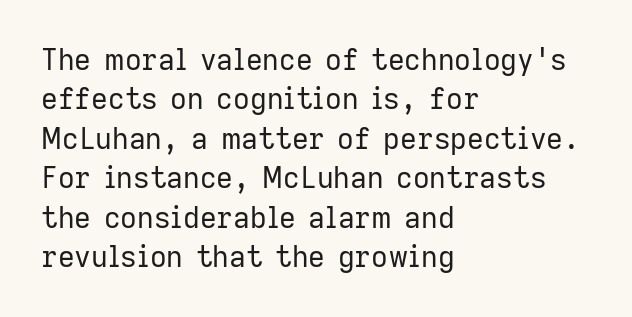
The image shows 29 px regular-weight sans-serif type, upright; set left-aligned, normal line spacing (1.36x), normal letter spacing, not underlined; low stroke contrast and a medium x-height.
